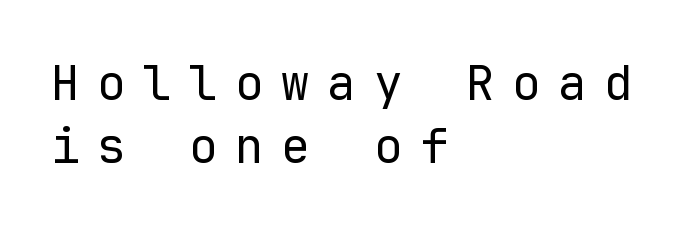
The image shows 48 px regular-weight sans-serif type, upright, monospaced; set left-aligned, normal line spacing (1.32x), unusually wide letter spacing (+0.36 em), not underlined; low stroke contrast and a medium x-height.
